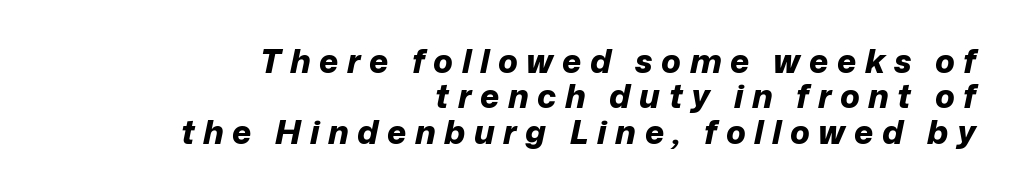
Bold? Absolutely — the strokes are thick and heavy. This rendering widens character spacing well past its baseline value. A student would call this right alignment; a typographer would say flush right, rag left. Yep, that's italic — everything's leaning. Type without underlining.
